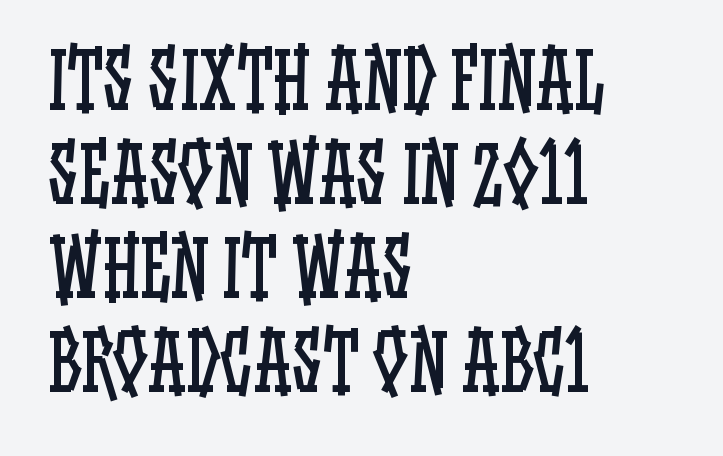
The image shows 77 px regular-weight, condensed type, upright; set left-aligned, line spacing 1.22x, normal letter spacing, not underlined; low stroke contrast and a large x-height.
